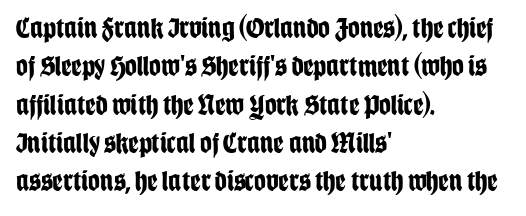
{"serif": "no", "italic": "no", "bold": "yes", "weight": "bold", "width": "condensed", "stroke_contrast": "low", "x_height": "large", "monospaced": "no", "underline": "no", "align": "left", "line_spacing": "normal", "line_spacing_ratio": 1.32, "letter_spacing": "normal", "letter_spacing_em": 0.0, "glyph_px": 29}
